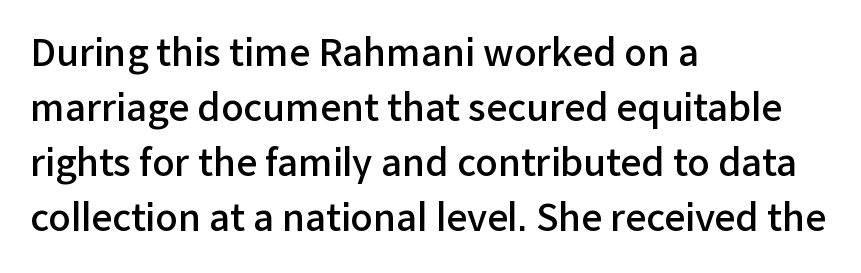
Q: Is the text bold? A: Semi-bold.
Q: Is the text italic (slanted)? A: No, it is upright.
Q: Is the typeface a serif or a sans-serif typeface? A: Sans-serif.
Q: Is the text underlined? A: No.
Q: How is the paragraph aligned? A: Left-aligned.
Q: Is the spacing between letters normal or unusually wide? A: Normal.
Q: Is the spacing between lines tight, normal or loose? A: Normal.
Q: Width (condensed, normal, or wide)? A: Normal.
Q: Stroke contrast? A: Low.
Q: x-height? A: Medium.
Q: Monospaced? A: No.
